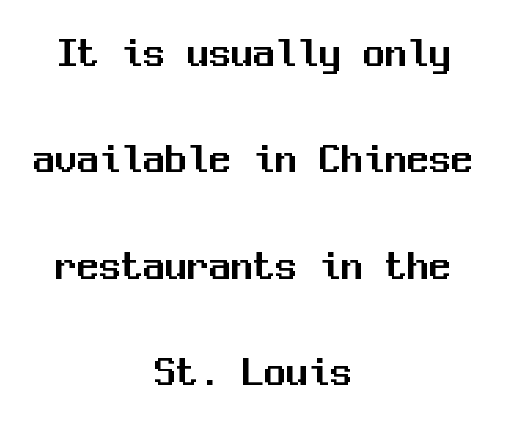
The image shows 44 px sans-serif type, upright, monospaced; set centered, loose line spacing (2.42x), normal letter spacing, not underlined; medium stroke contrast and a medium x-height.
